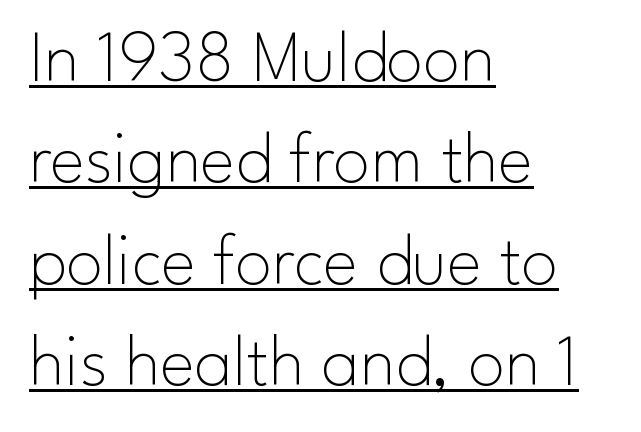
{"serif": "no", "italic": "no", "bold": "no", "weight": "thin", "width": "normal", "stroke_contrast": "low", "x_height": "small", "monospaced": "no", "underline": "yes", "align": "left", "line_spacing": "normal", "line_spacing_ratio": 1.37, "letter_spacing": "normal", "letter_spacing_em": 0.0, "glyph_px": 74}
